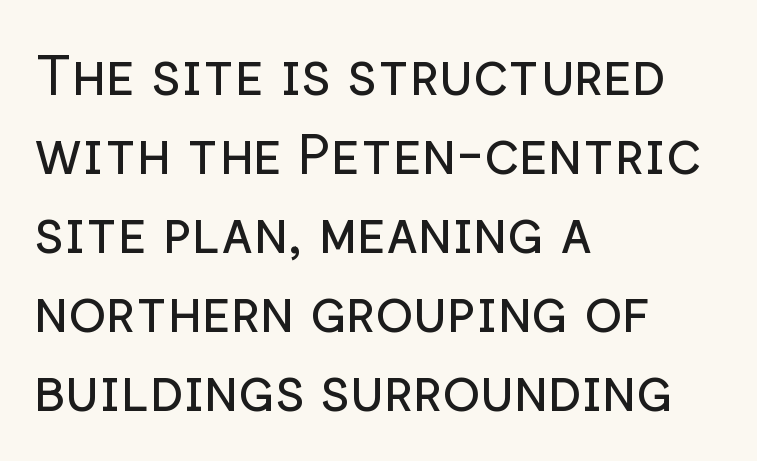
Q: Is the text bold? A: No.
Q: Is the text italic (slanted)? A: No, it is upright.
Q: Is the typeface a serif or a sans-serif typeface? A: Sans-serif.
Q: Is the text underlined? A: No.
Q: How is the paragraph aligned? A: Left-aligned.
Q: Is the spacing between letters normal or unusually wide? A: Normal.
Q: Is the spacing between lines tight, normal or loose? A: Normal.
Q: Width (condensed, normal, or wide)? A: Normal.
Q: Stroke contrast? A: Low.
Q: x-height? A: Medium.
Q: Monospaced? A: No.
